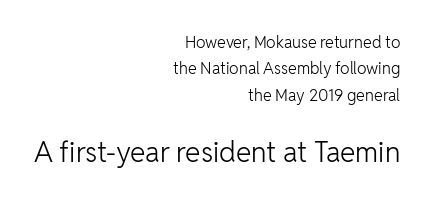
The image shows 28 px light sans-serif type, upright; set right-aligned, normal line spacing (1.65x), normal letter spacing, not underlined; the second (bottom) block is 1.75x larger; low stroke contrast and a medium x-height.
